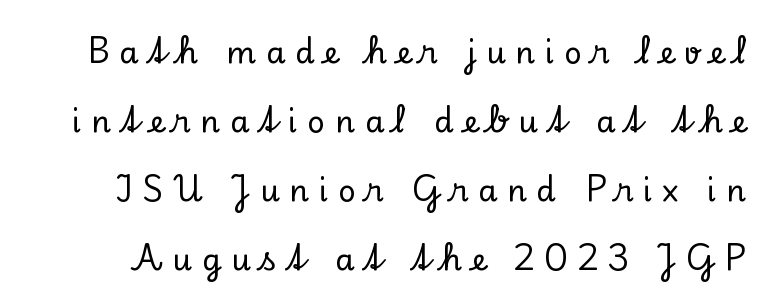
{"italic": "no", "width": "normal", "stroke_contrast": "low", "x_height": "small", "monospaced": "no", "underline": "no", "line_spacing": "loose", "line_spacing_ratio": 2.23, "letter_spacing": "wide", "letter_spacing_em": 0.31, "glyph_px": 31}
